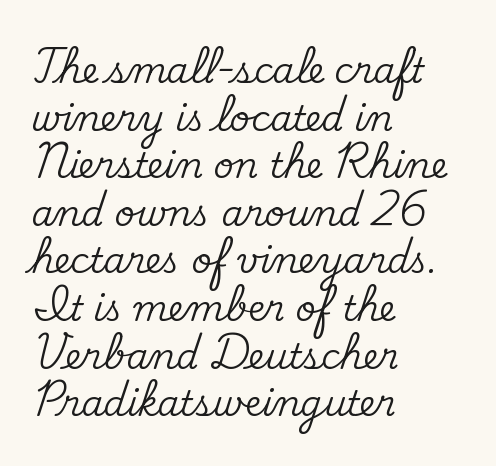
Q: Is the text italic (slanted)? A: Yes.
Q: Is the text underlined? A: No.
Q: How is the paragraph aligned? A: Left-aligned.
Q: Is the spacing between letters normal or unusually wide? A: Normal.
Q: Is the spacing between lines tight, normal or loose? A: Normal.
Q: Width (condensed, normal, or wide)? A: Normal.
Q: Stroke contrast? A: Medium.
Q: x-height? A: Small.
Q: Monospaced? A: No.
